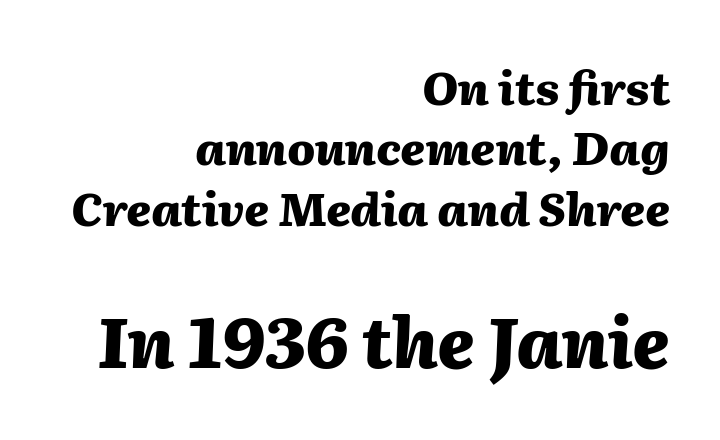
{"italic": "yes", "lean": "right", "slant_degrees": 2, "bold": "yes", "weight": "heavy", "width": "normal", "stroke_contrast": "medium", "x_height": "medium", "monospaced": "no", "underline": "no", "align": "right", "line_spacing": "normal", "line_spacing_ratio": 1.31, "letter_spacing": "normal", "letter_spacing_em": 0.0, "larger_block": "second", "size_ratio": 1.5, "glyph_px": 69}
